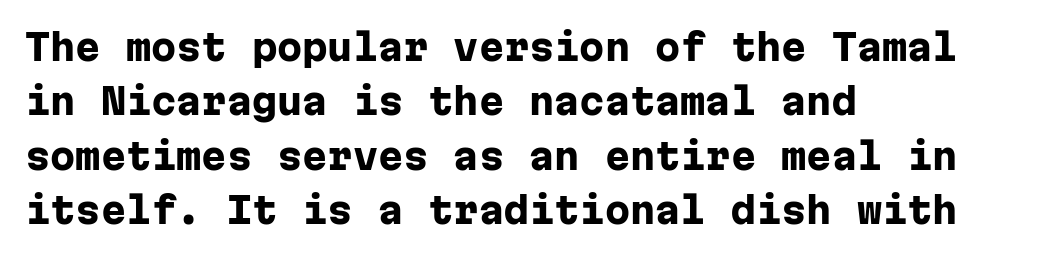
The image shows 36 px heavy sans-serif type, upright, monospaced; set left-aligned, normal line spacing (1.51x), normal letter spacing, not underlined; low stroke contrast and a medium x-height.
